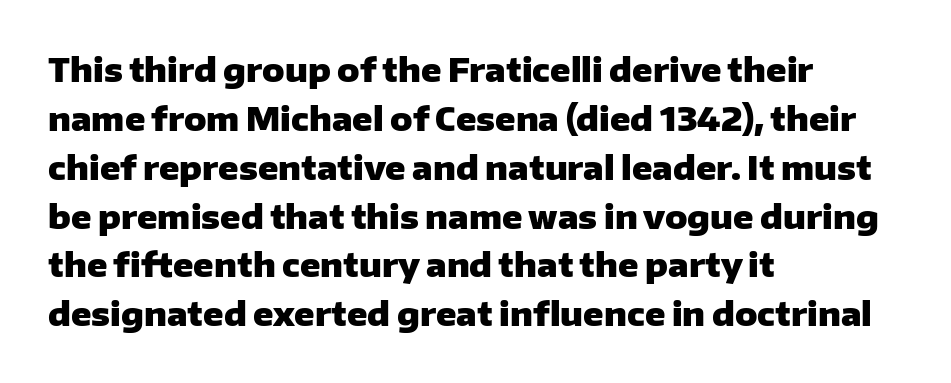
Note the varied advance widths — an 'i' is clearly narrower than an 'm'. Characters follow at the spacing the type designer built in. The vertical gap from one line to the next is medium. Does the type have serifs? No, each stem ends abruptly.
